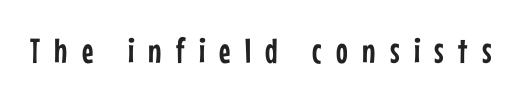
Q: Is the text italic (slanted)? A: No, it is upright.
Q: Is the typeface a serif or a sans-serif typeface? A: Sans-serif.
Q: Is the text underlined? A: No.
Q: Is the spacing between letters normal or unusually wide? A: Unusually wide.
Q: Width (condensed, normal, or wide)? A: Condensed.
Q: Stroke contrast? A: Low.
Q: x-height? A: Medium.
Q: Monospaced? A: No.
